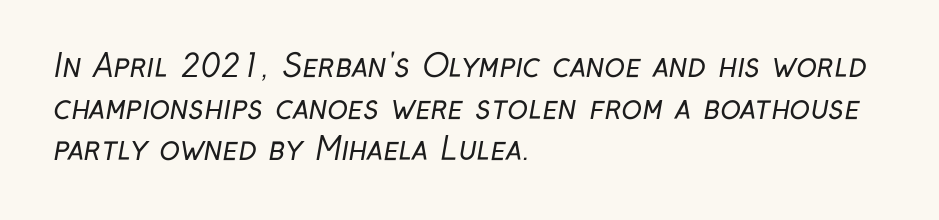
{"serif": "no", "bold": "no", "weight": "regular", "width": "condensed", "stroke_contrast": "low", "x_height": "medium", "monospaced": "no", "underline": "no", "align": "left", "line_spacing": "normal", "line_spacing_ratio": 1.34, "letter_spacing": "normal", "letter_spacing_em": 0.0, "glyph_px": 31}
